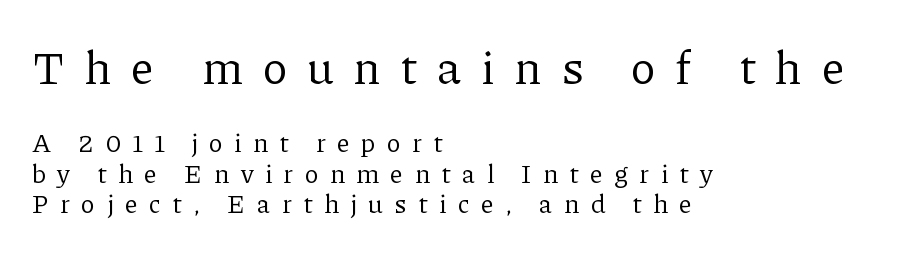
The image shows 46 px regular-weight serif type, upright; set left-aligned, line spacing 1.18x, unusually wide letter spacing (+0.43 em), not underlined; the first (top) block is 1.77x larger; low stroke contrast and a medium x-height.
